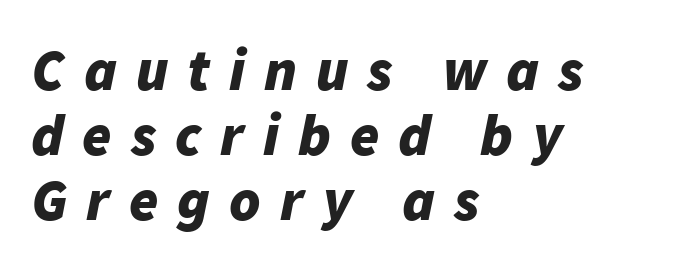
Q: Is the text bold? A: Yes.
Q: Is the text italic (slanted)? A: Yes, it leans right by about 11 degrees.
Q: Is the text underlined? A: No.
Q: How is the paragraph aligned? A: Left-aligned.
Q: Is the spacing between letters normal or unusually wide? A: Unusually wide.
Q: Is the spacing between lines tight, normal or loose? A: Tight.
Q: Width (condensed, normal, or wide)? A: Normal.
Q: Stroke contrast? A: Low.
Q: x-height? A: Medium.
Q: Monospaced? A: No.
